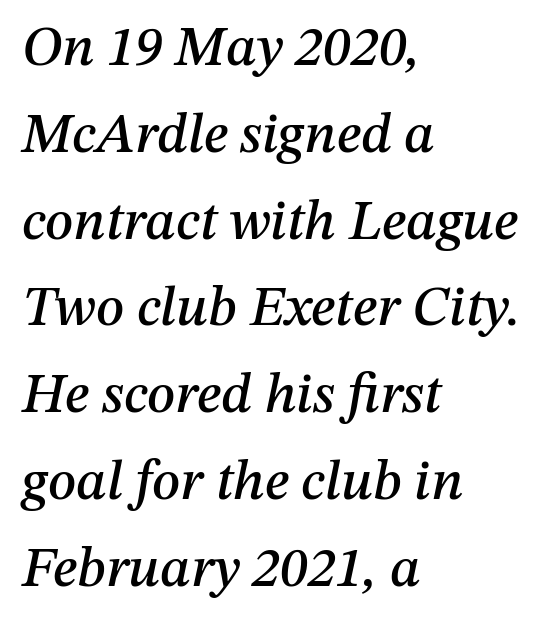
{"italic": "yes", "lean": "right", "slant_degrees": 12, "width": "normal", "stroke_contrast": "medium", "x_height": "medium", "monospaced": "no", "underline": "no", "align": "left", "line_spacing": "normal", "line_spacing_ratio": 1.55, "letter_spacing": "normal", "letter_spacing_em": 0.0, "glyph_px": 56}
